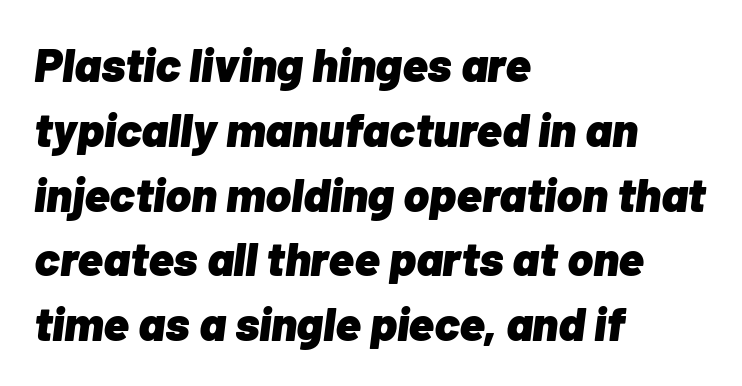
Q: Is the text bold? A: Yes.
Q: Is the text italic (slanted)? A: Yes, it leans right by about 7 degrees.
Q: Is the text underlined? A: No.
Q: How is the paragraph aligned? A: Left-aligned.
Q: Is the spacing between letters normal or unusually wide? A: Normal.
Q: Is the spacing between lines tight, normal or loose? A: Normal.
Q: Width (condensed, normal, or wide)? A: Normal.
Q: Stroke contrast? A: Low.
Q: x-height? A: Medium.
Q: Monospaced? A: No.
